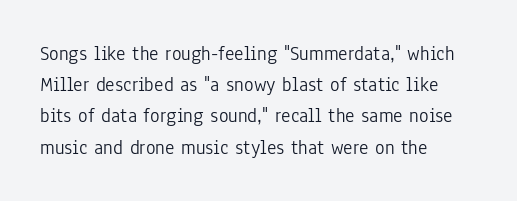
The image shows 20 px text type, upright; set left-aligned, normal line spacing (1.56x), normal letter spacing, not underlined.
